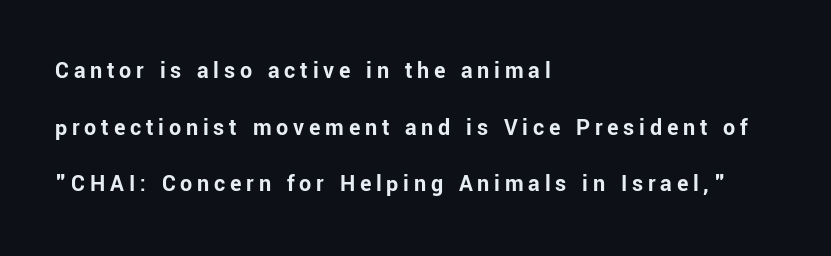
The image shows 24 px bold type, upright; set left-aligned, loose line spacing (2.36x), unusually wide letter spacing (+0.2 em), not underlined.
